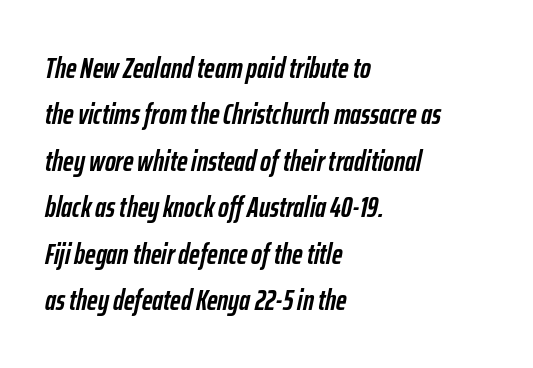
Q: Is the text bold? A: Yes.
Q: Is the text italic (slanted)? A: Yes, it leans right by about 12 degrees.
Q: Is the text underlined? A: No.
Q: How is the paragraph aligned? A: Left-aligned.
Q: Is the spacing between letters normal or unusually wide? A: Normal.
Q: Is the spacing between lines tight, normal or loose? A: Normal.
Q: Width (condensed, normal, or wide)? A: Condensed.
Q: Stroke contrast? A: Low.
Q: x-height? A: Medium.
Q: Monospaced? A: No.
